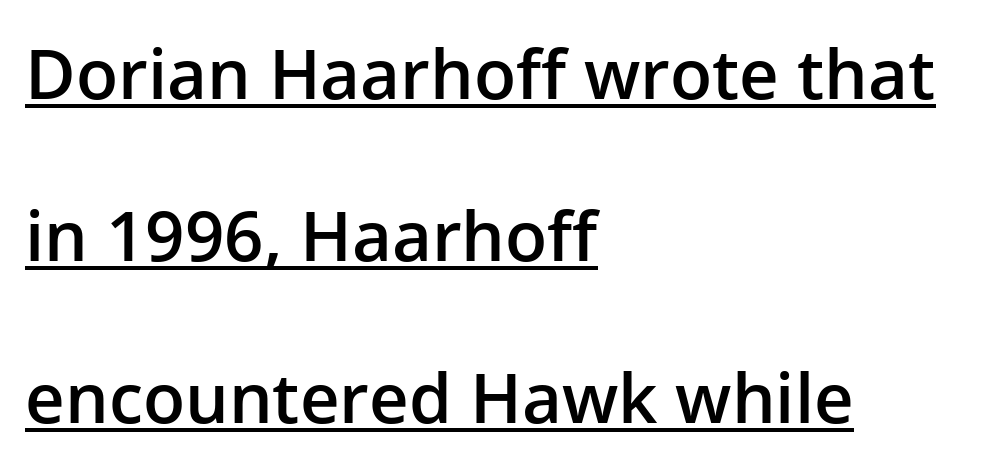
{"serif": "no", "italic": "no", "bold": "semi", "weight": "semibold", "width": "normal", "stroke_contrast": "low", "x_height": "medium", "monospaced": "no", "underline": "yes", "align": "left", "line_spacing": "loose", "line_spacing_ratio": 2.35, "letter_spacing": "normal", "letter_spacing_em": 0.0, "glyph_px": 69}
